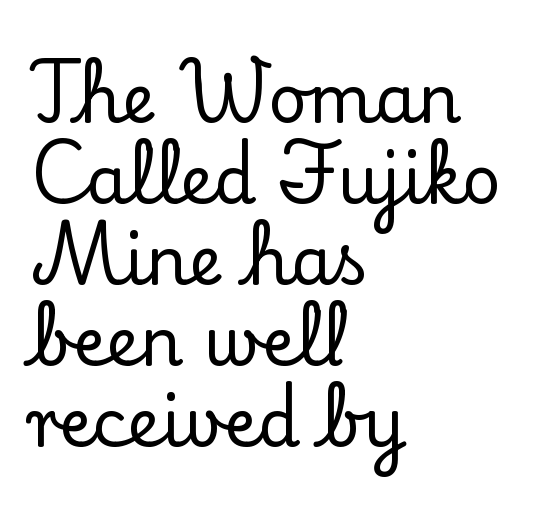
The image shows 67 px serif type, upright; set left-aligned, line spacing 1.21x, normal letter spacing, not underlined; low stroke contrast and a small x-height.
